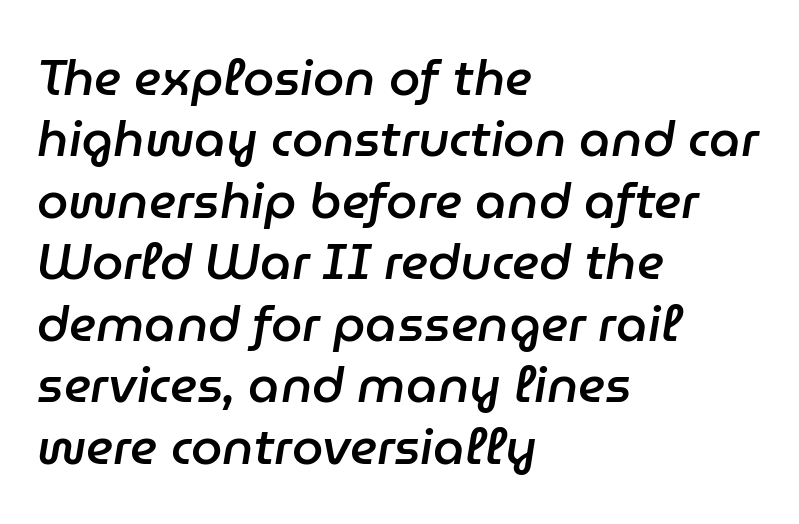
{"italic": "yes", "lean": "right", "slant_degrees": 9, "bold": "semi", "weight": "semibold", "width": "normal", "stroke_contrast": "low", "x_height": "medium", "monospaced": "no", "underline": "no", "align": "left", "line_spacing_ratio": 1.23, "letter_spacing": "normal", "letter_spacing_em": 0.0, "glyph_px": 50}
